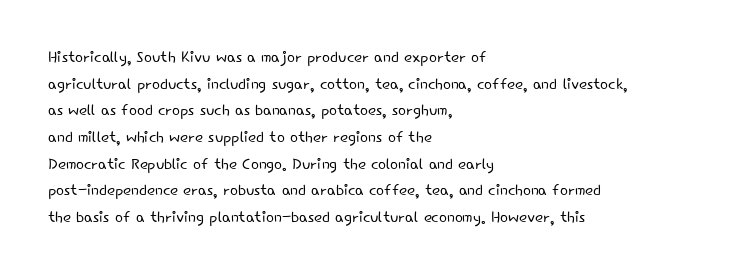
Summary of weight: not heavy and not bold. The vertical gap from one line to the next is medium. The type is set solid horizontally, with unmodified tracking. No italicization has been applied; the sample stays upright. The paragraph shown leans on its left margin. The gap between lines stays unmarked.
